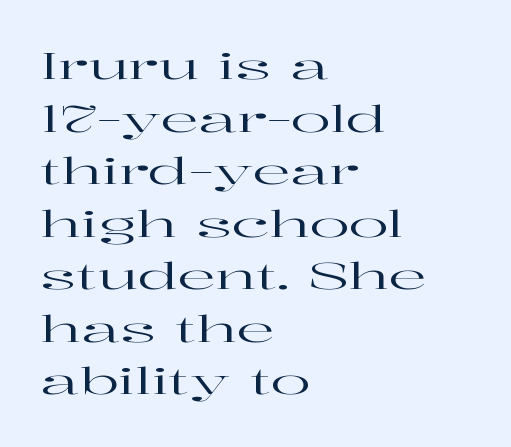
The typesetter chose a ragged-right arrangement here. The type family on display is of the serif kind. The gaps between neighbouring characters are ordinary and unremarkable. One glance says typical: line gaps are just what's usual.
